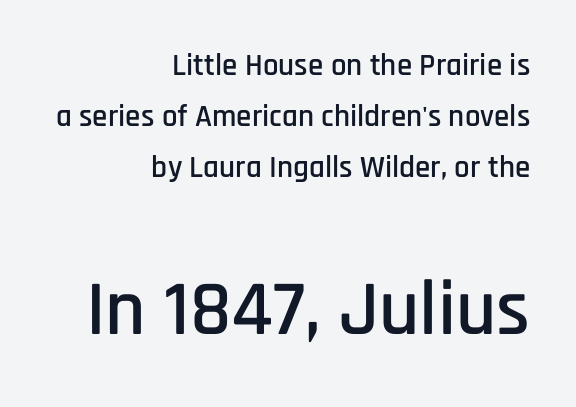
You could not count columns in this text — the font is proportionally spaced. Block two is the big one; block one sits smaller above it. The font family rendered here belongs to the sans-serif group. These lines stack with their right ends in a neat column. This sample keeps an unexceptional amount of space between lines.
